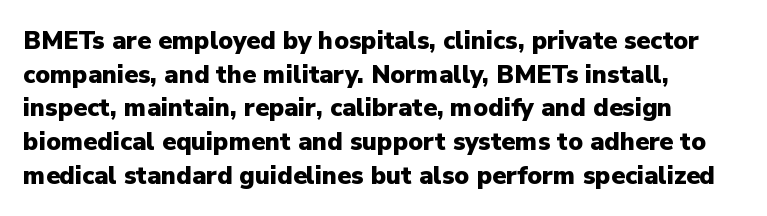
{"italic": "no", "bold": "yes", "underline": "no", "align": "left", "line_spacing": "normal", "line_spacing_ratio": 1.35, "letter_spacing": "normal", "letter_spacing_em": 0.0, "glyph_px": 25}
